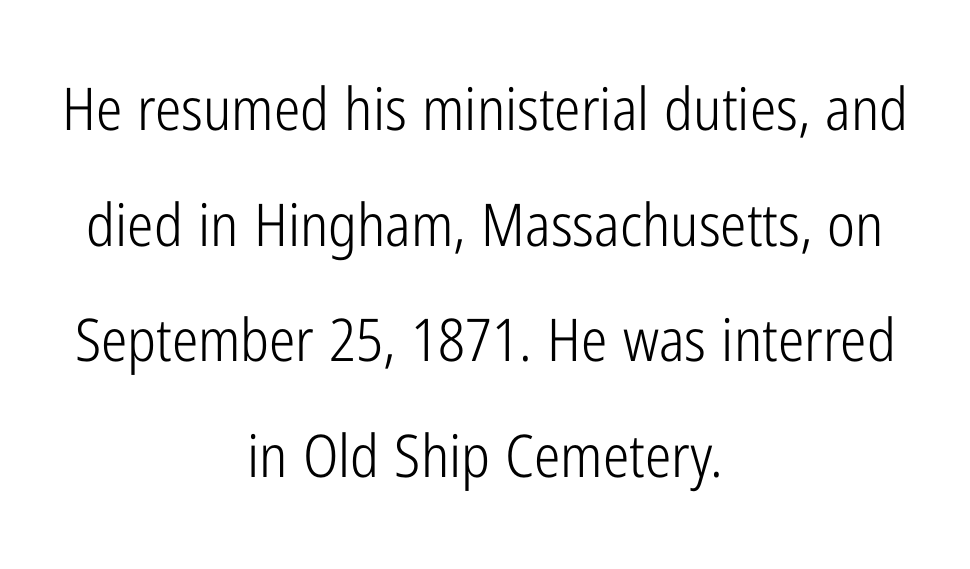
Q: Is the text bold? A: No.
Q: Is the text italic (slanted)? A: No, it is upright.
Q: Is the typeface a serif or a sans-serif typeface? A: Sans-serif.
Q: Is the text underlined? A: No.
Q: How is the paragraph aligned? A: Centered.
Q: Is the spacing between letters normal or unusually wide? A: Normal.
Q: Is the spacing between lines tight, normal or loose? A: Loose.
Q: Width (condensed, normal, or wide)? A: Condensed.
Q: Stroke contrast? A: Low.
Q: x-height? A: Medium.
Q: Monospaced? A: No.
